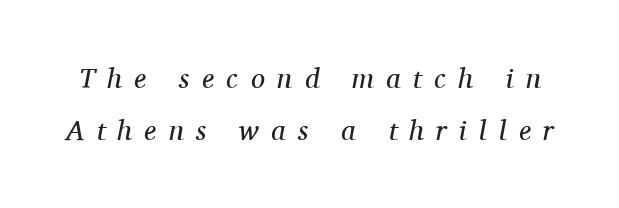
The image shows 28 px regular-weight serif type, italic (leaning right); set line spacing 1.86x, unusually wide letter spacing (+0.44 em), not underlined; medium stroke contrast and a medium x-height.
